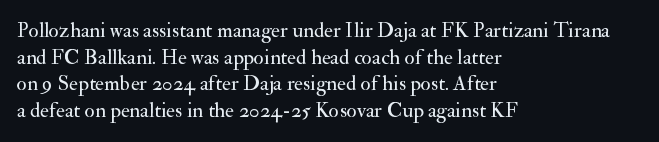
Q: Is the text bold? A: No.
Q: Is the text italic (slanted)? A: No, it is upright.
Q: Is the text underlined? A: No.
Q: How is the paragraph aligned? A: Left-aligned.
Q: Is the spacing between letters normal or unusually wide? A: Normal.
Q: Is the spacing between lines tight, normal or loose? A: Normal.
